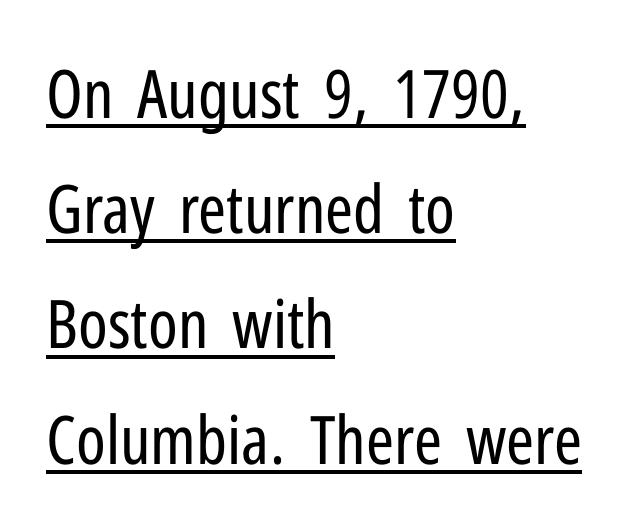
Q: Is the text bold? A: No.
Q: Is the text italic (slanted)? A: No, it is upright.
Q: Is the typeface a serif or a sans-serif typeface? A: Sans-serif.
Q: Is the text underlined? A: Yes.
Q: How is the paragraph aligned? A: Left-aligned.
Q: Is the spacing between letters normal or unusually wide? A: Normal.
Q: Width (condensed, normal, or wide)? A: Condensed.
Q: Stroke contrast? A: Low.
Q: x-height? A: Medium.
Q: Monospaced? A: No.
